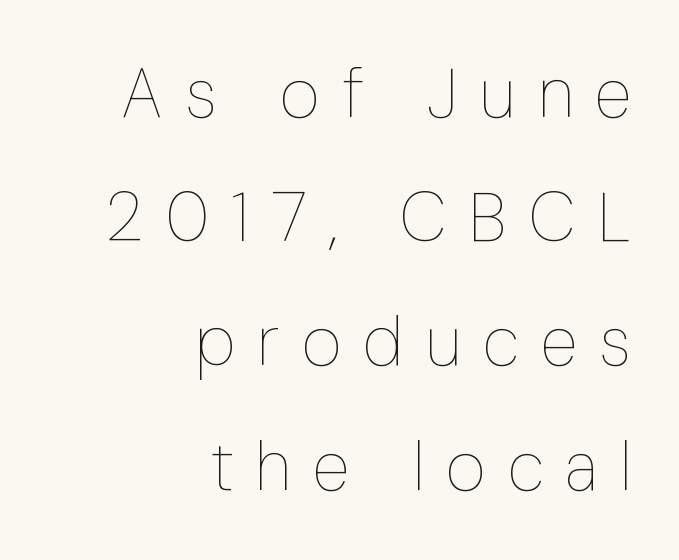
The image shows 69 px thin, condensed type, upright; set right-aligned, line spacing 1.8x, unusually wide letter spacing (+0.32 em), not underlined; low stroke contrast and a medium x-height.
